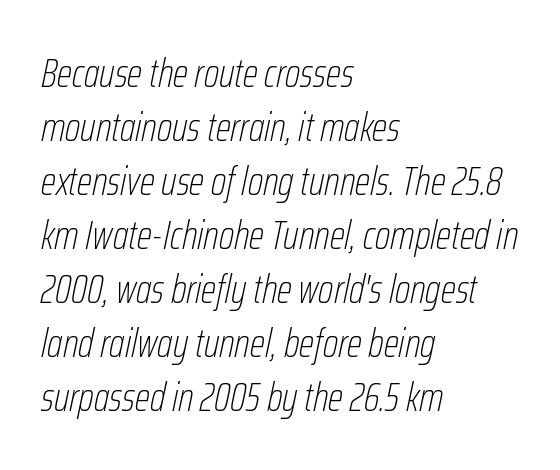
{"italic": "yes", "lean": "right", "slant_degrees": 12, "bold": "no", "weight": "thin", "width": "condensed", "stroke_contrast": "low", "x_height": "medium", "monospaced": "no", "underline": "no", "align": "left", "line_spacing": "normal", "line_spacing_ratio": 1.35, "letter_spacing": "normal", "letter_spacing_em": 0.0, "glyph_px": 40}
